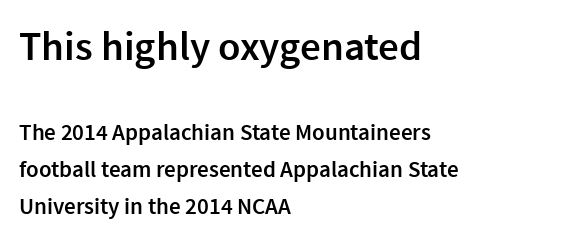
Q: Is the text bold? A: Semi-bold.
Q: Is the text italic (slanted)? A: No, it is upright.
Q: Is the typeface a serif or a sans-serif typeface? A: Sans-serif.
Q: Is the text underlined? A: No.
Q: How is the paragraph aligned? A: Left-aligned.
Q: Is the spacing between letters normal or unusually wide? A: Normal.
Q: Is the spacing between lines tight, normal or loose? A: Normal.
Q: Which block of text is set in a larger size, the first (top) or the second (bottom)? A: The first (top) one.
Q: Width (condensed, normal, or wide)? A: Normal.
Q: x-height? A: Medium.
Q: Monospaced? A: No.
